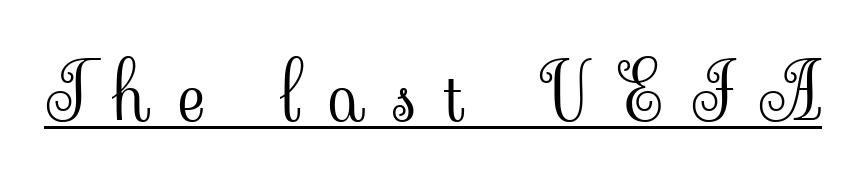
The line texture is sparse and dotted thanks to wide tracking. You could not count columns in this text — the font is proportionally spaced. The rendered words wear a rule along their underside. Unlike a clean sans, this face finishes its strokes with serifs. On a weight scale, this lands at 450 or below.
